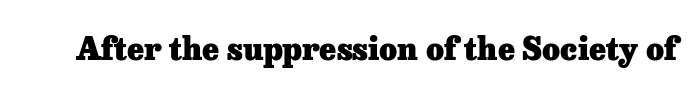
Q: Is the text bold? A: Yes.
Q: Is the text italic (slanted)? A: No, it is upright.
Q: Is the typeface a serif or a sans-serif typeface? A: Serif.
Q: Is the text underlined? A: No.
Q: Is the spacing between letters normal or unusually wide? A: Normal.
Q: Width (condensed, normal, or wide)? A: Normal.
Q: Stroke contrast? A: Low.
Q: x-height? A: Medium.
Q: Monospaced? A: No.
